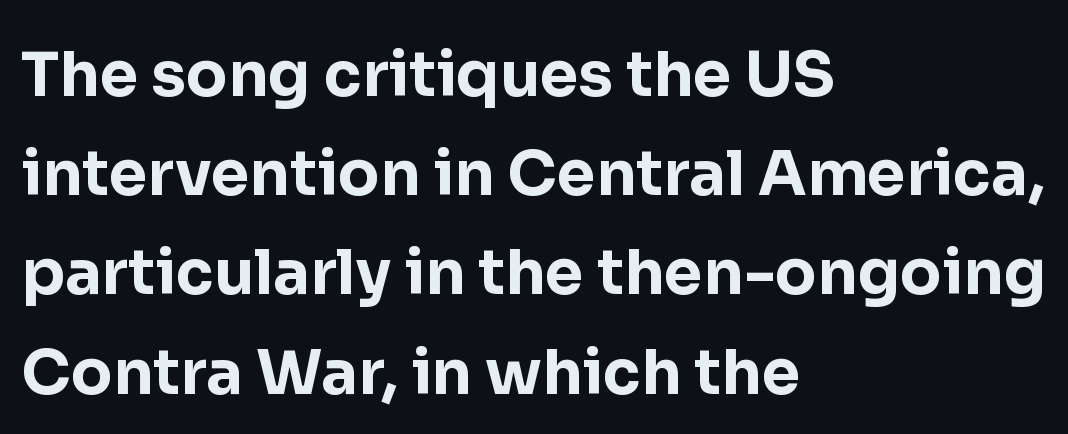
Q: Is the text bold? A: Yes.
Q: Is the text italic (slanted)? A: No, it is upright.
Q: Is the typeface a serif or a sans-serif typeface? A: Sans-serif.
Q: Is the text underlined? A: No.
Q: How is the paragraph aligned? A: Left-aligned.
Q: Is the spacing between letters normal or unusually wide? A: Normal.
Q: Is the spacing between lines tight, normal or loose? A: Normal.
Q: Width (condensed, normal, or wide)? A: Normal.
Q: Stroke contrast? A: Low.
Q: x-height? A: Medium.
Q: Monospaced? A: No.
